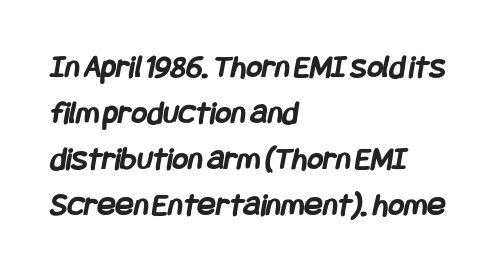
{"serif": "no", "bold": "yes", "weight": "semibold", "width": "condensed", "stroke_contrast": "low", "x_height": "large", "underline": "no", "align": "left", "line_spacing": "normal", "line_spacing_ratio": 1.35, "letter_spacing": "normal", "letter_spacing_em": 0.0, "glyph_px": 34}
